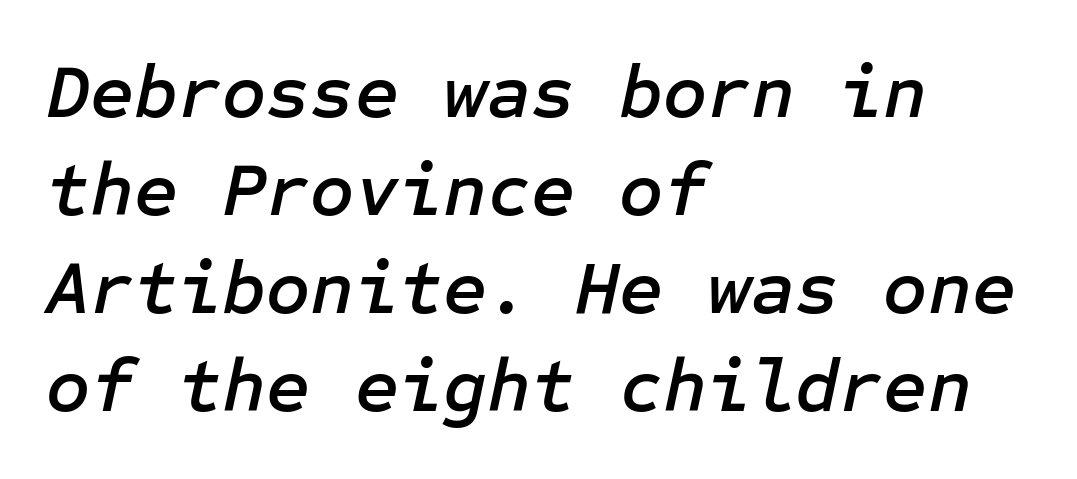
The image shows 76 px text type, italic (leaning right); set left-aligned, normal line spacing (1.29x), normal letter spacing, not underlined; low stroke contrast and a medium x-height.
